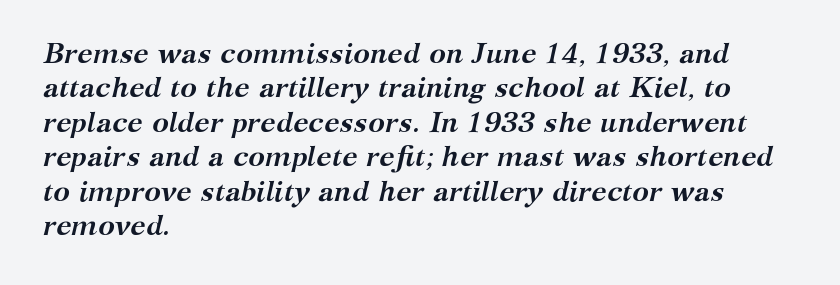
{"serif": "yes", "italic": "yes", "lean": "right", "slant_degrees": 12, "bold": "yes", "weight": "semibold", "width": "normal", "stroke_contrast": "medium", "x_height": "medium", "monospaced": "no", "underline": "no", "align": "left", "line_spacing_ratio": 1.23, "letter_spacing": "normal", "letter_spacing_em": 0.0, "glyph_px": 28}
